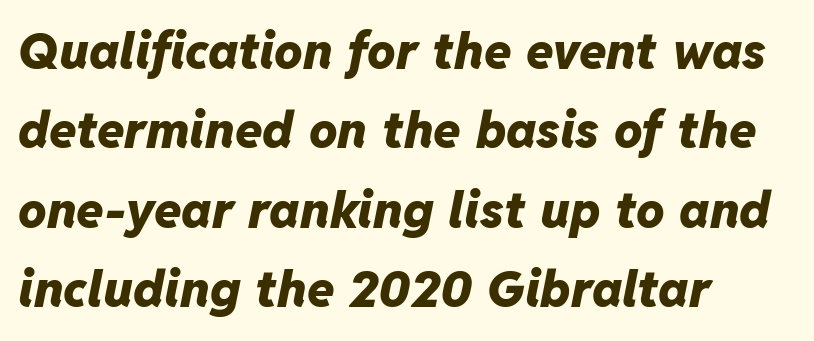
Summary of weight: heavy, a full bold. Spacing verdict: proportional, widths tailored to each character. The specimen reads as italic at a glance. A normal amount of white space separates one row of letters from the next. The gaps between neighbouring characters are ordinary and unremarkable. Reading down the block, your eye returns to a fixed left position each line.
